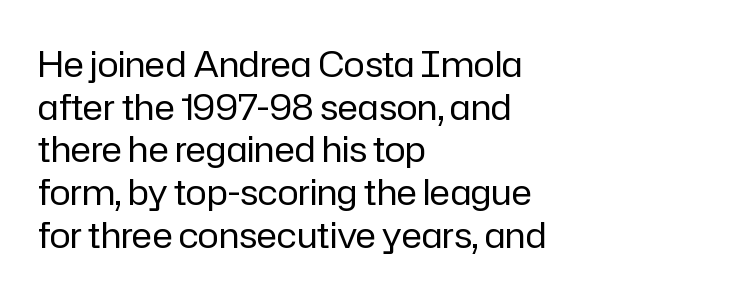
{"serif": "no", "italic": "no", "bold": "no", "weight": "regular", "width": "normal", "stroke_contrast": "low", "x_height": "medium", "monospaced": "no", "underline": "no", "align": "left", "line_spacing_ratio": 1.22, "letter_spacing": "normal", "letter_spacing_em": 0.0, "glyph_px": 35}
